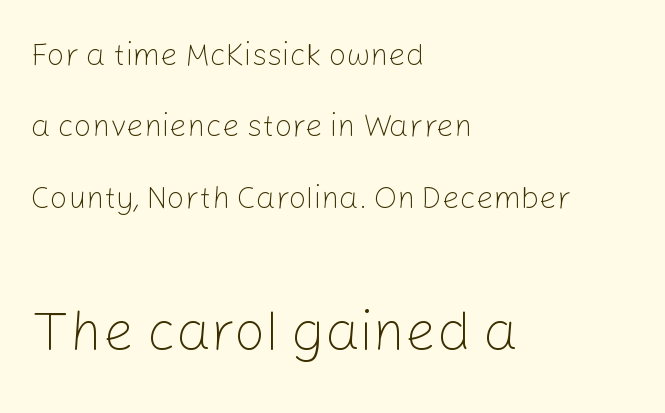
Q: Is the text bold? A: No.
Q: Is the text italic (slanted)? A: No, it is upright.
Q: Is the typeface a serif or a sans-serif typeface? A: Sans-serif.
Q: Is the text underlined? A: No.
Q: How is the paragraph aligned? A: Left-aligned.
Q: Is the spacing between letters normal or unusually wide? A: Normal.
Q: Is the spacing between lines tight, normal or loose? A: Loose.
Q: Which block of text is set in a larger size, the first (top) or the second (bottom)? A: The second (bottom) one.
Q: Width (condensed, normal, or wide)? A: Normal.
Q: Stroke contrast? A: Low.
Q: x-height? A: Medium.
Q: Monospaced? A: No.
